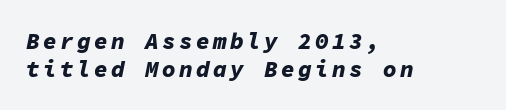
Q: Is the text bold? A: Yes.
Q: Is the text italic (slanted)? A: Yes, it leans right by about 11 degrees.
Q: Is the text underlined? A: No.
Q: How is the paragraph aligned? A: Left-aligned.
